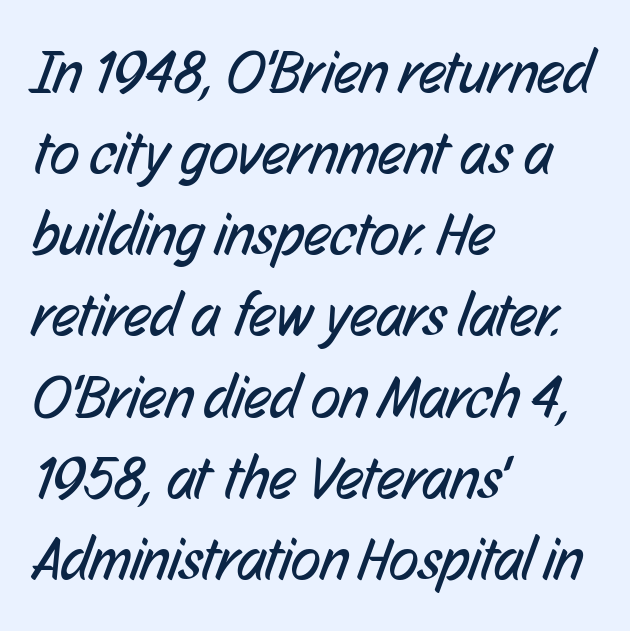
Q: Is the text bold? A: No.
Q: Is the typeface a serif or a sans-serif typeface? A: Sans-serif.
Q: Is the text underlined? A: No.
Q: How is the paragraph aligned? A: Left-aligned.
Q: Is the spacing between letters normal or unusually wide? A: Normal.
Q: Is the spacing between lines tight, normal or loose? A: Normal.
Q: Width (condensed, normal, or wide)? A: Condensed.
Q: Stroke contrast? A: Low.
Q: x-height? A: Medium.
Q: Monospaced? A: No.
